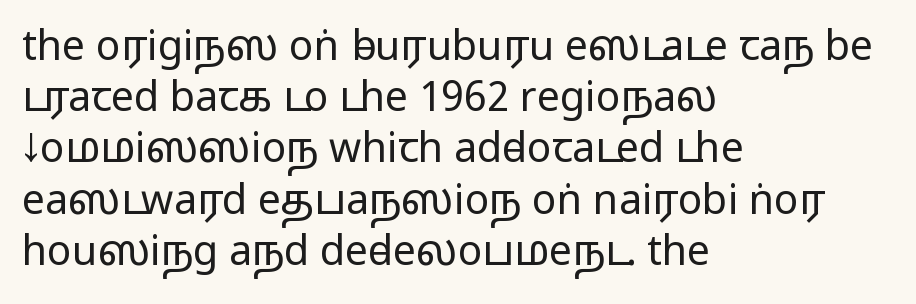
The words here are not underlined. A typesetter would call this zero additional tracking. When letters stand straight like this, we call the style roman or upright. Looks like regular typesetting: each glyph gets only the width it needs.
